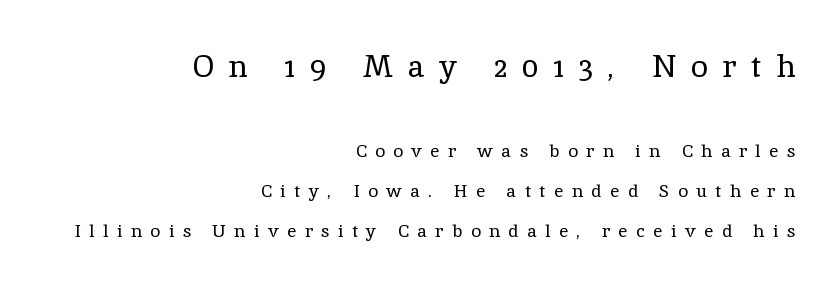
{"serif": "yes", "italic": "no", "bold": "no", "weight": "regular", "width": "normal", "x_height": "medium", "monospaced": "no", "underline": "no", "align": "right", "line_spacing": "loose", "line_spacing_ratio": 2.21, "letter_spacing": "wide", "letter_spacing_em": 0.47, "larger_block": "first", "size_ratio": 1.72, "glyph_px": 31}
